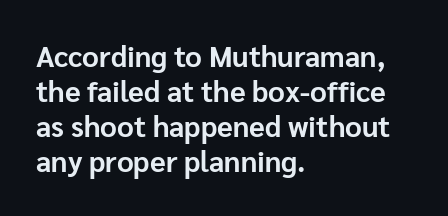
Q: Is the text bold? A: Yes.
Q: Is the text italic (slanted)? A: No, it is upright.
Q: Is the typeface a serif or a sans-serif typeface? A: Sans-serif.
Q: Is the text underlined? A: No.
Q: How is the paragraph aligned? A: Left-aligned.
Q: Is the spacing between letters normal or unusually wide? A: Normal.
Q: Width (condensed, normal, or wide)? A: Normal.
Q: Stroke contrast? A: Low.
Q: x-height? A: Medium.
Q: Monospaced? A: No.
